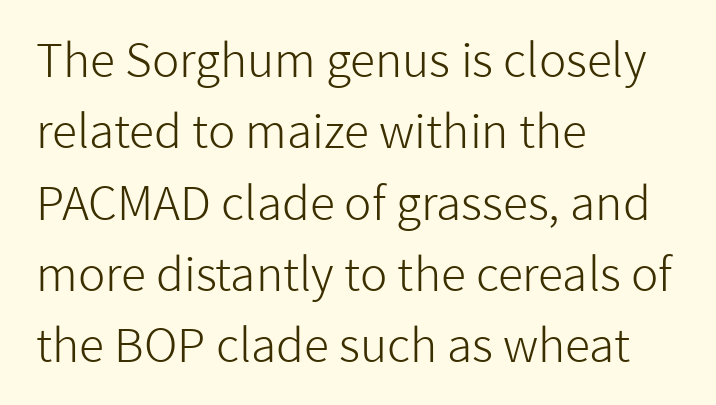
Standard letterfit; no display-style spreading of the glyphs. A classic flush-left, rag-right setting is used for this passage. A quiet, ordinary-to-light weight characterises the typeface. If you measured baseline to baseline, you'd find a middling distance. The type family on display is of the sans-serif kind. Italic? Not at all — the glyphs are vertical.
